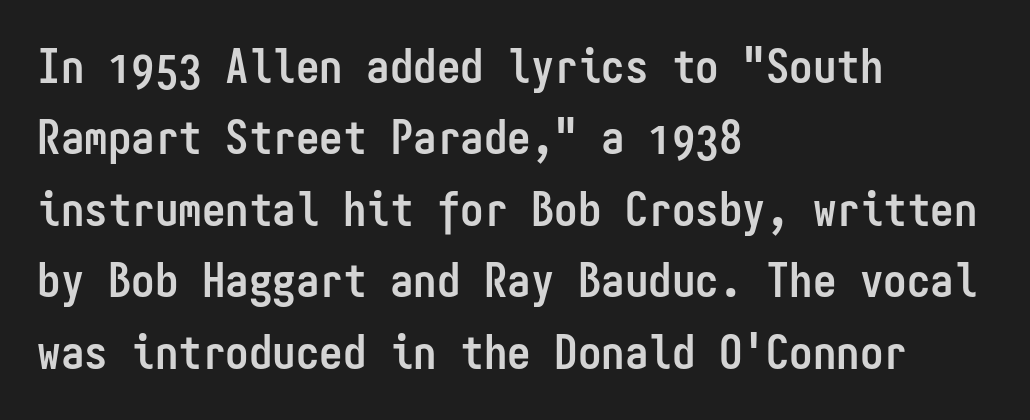
Q: Is the text bold? A: Yes.
Q: Is the text italic (slanted)? A: No, it is upright.
Q: Is the typeface a serif or a sans-serif typeface? A: Sans-serif.
Q: Is the text underlined? A: No.
Q: How is the paragraph aligned? A: Left-aligned.
Q: Is the spacing between letters normal or unusually wide? A: Normal.
Q: Is the spacing between lines tight, normal or loose? A: Normal.
Q: Width (condensed, normal, or wide)? A: Condensed.
Q: Stroke contrast? A: Low.
Q: x-height? A: Medium.
Q: Monospaced? A: Yes.
